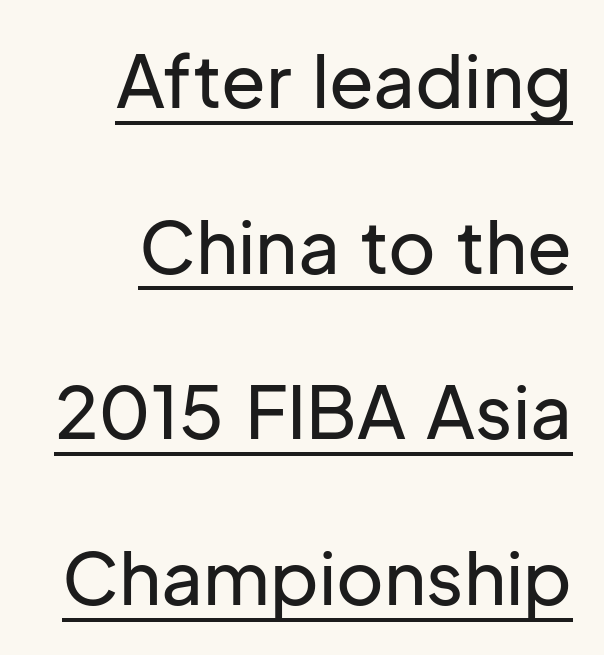
The letters sit at their default tracking, neither squeezed nor spread. Interline gaps are noticeably wide in this sample. Check the space under the baseline: a stroke is drawn there. The rendering shows plain stroke endings on the letterforms — a sans-serif design. Character widths vary here, with narrow letters taking less room than wide ones.
